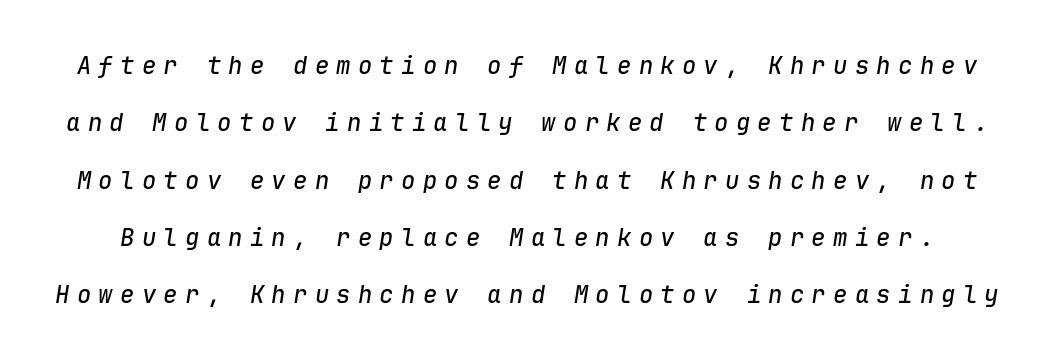
Q: Is the text italic (slanted)? A: Yes, it leans right by about 9 degrees.
Q: Is the text underlined? A: No.
Q: Is the spacing between letters normal or unusually wide? A: Unusually wide.
Q: Is the spacing between lines tight, normal or loose? A: Loose.
